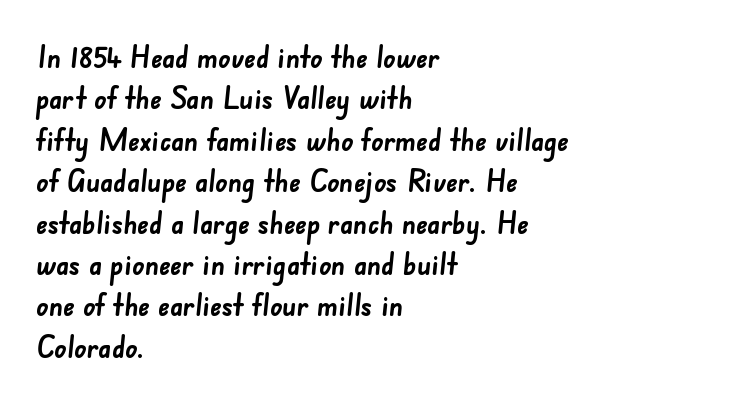
The face used here is proportionally spaced, like ordinary book or web type. Short note: letters normally spaced. The glyphs are unaccompanied by any horizontal stroke below them. Stroke terminals: plain, sans-serif. Compared with typical paragraphs, the rows here are spaced about the same.
